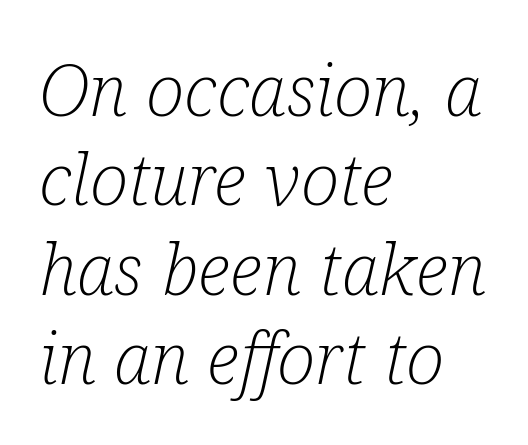
{"serif": "yes", "italic": "yes", "lean": "right", "slant_degrees": 12, "bold": "no", "weight": "light", "width": "condensed", "stroke_contrast": "low", "x_height": "medium", "monospaced": "no", "underline": "no", "align": "left", "line_spacing_ratio": 1.24, "letter_spacing": "normal", "letter_spacing_em": 0.0, "glyph_px": 72}
